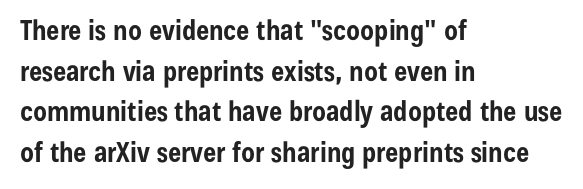
{"serif": "no", "italic": "no", "bold": "yes", "weight": "bold", "width": "condensed", "stroke_contrast": "low", "x_height": "medium", "monospaced": "no", "underline": "no", "align": "left", "line_spacing": "normal", "line_spacing_ratio": 1.45, "letter_spacing": "normal", "letter_spacing_em": 0.0, "glyph_px": 28}
